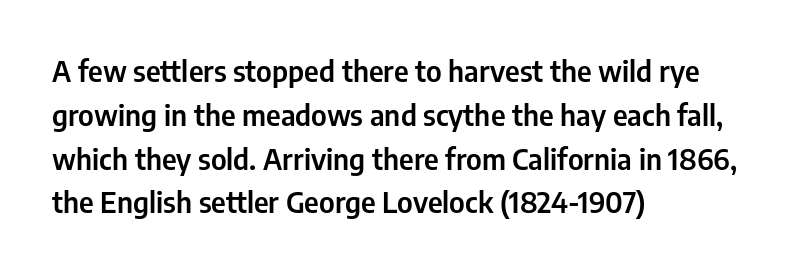
Upright lettering throughout. Letterform terminals end flat and unadorned throughout the passage. Inter-character spacing is left at the font's built-in metrics. Compared with typical paragraphs, the rows here are spaced about the same.
